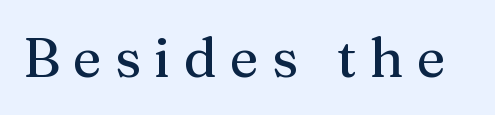
The image shows 55 px serif type, upright; set unusually wide letter spacing (+0.24 em), not underlined; medium stroke contrast and a medium x-height.
